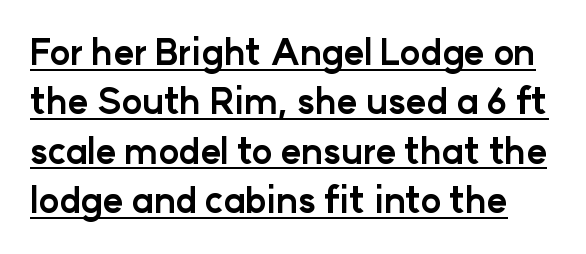
Q: Is the text bold? A: Yes.
Q: Is the text italic (slanted)? A: No, it is upright.
Q: Is the typeface a serif or a sans-serif typeface? A: Sans-serif.
Q: Is the text underlined? A: Yes.
Q: Is the spacing between letters normal or unusually wide? A: Normal.
Q: Is the spacing between lines tight, normal or loose? A: Normal.
Q: Width (condensed, normal, or wide)? A: Normal.
Q: Stroke contrast? A: Low.
Q: x-height? A: Medium.
Q: Monospaced? A: No.
